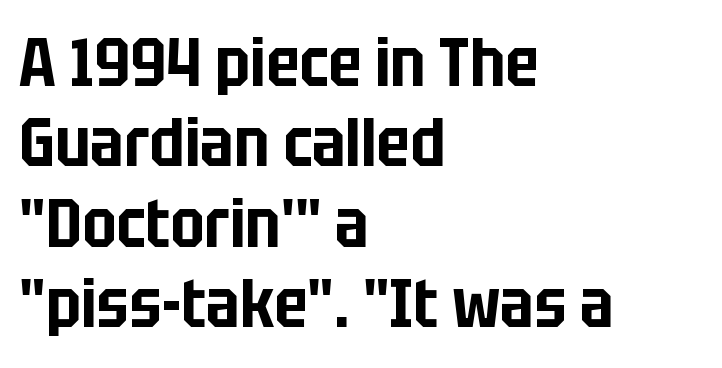
Q: Is the text italic (slanted)? A: No, it is upright.
Q: Is the typeface a serif or a sans-serif typeface? A: Sans-serif.
Q: Is the text underlined? A: No.
Q: How is the paragraph aligned? A: Left-aligned.
Q: Is the spacing between letters normal or unusually wide? A: Normal.
Q: Width (condensed, normal, or wide)? A: Condensed.
Q: Stroke contrast? A: Low.
Q: x-height? A: Large.
Q: Monospaced? A: No.
